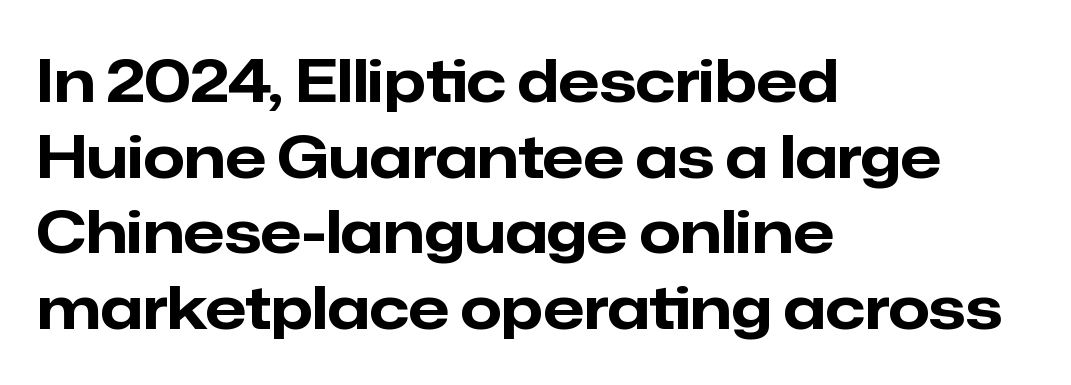
In terms of posture, this sample is upright. These lines are rendered in a variable-pitch font. Glance below the letters and you will spot only blank space. Compared with typical paragraphs, the rows here are spaced about the same.
